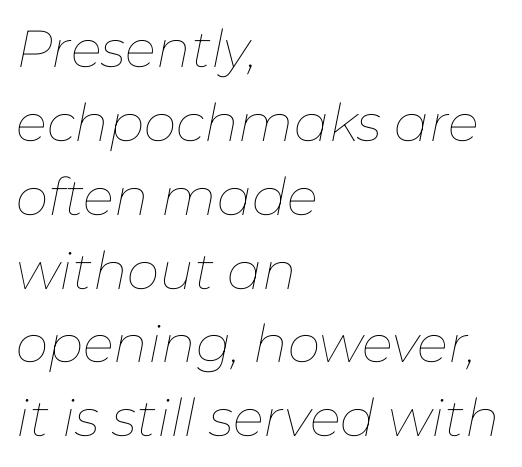
{"italic": "yes", "lean": "right", "slant_degrees": 11, "bold": "no", "weight": "thin", "width": "normal", "stroke_contrast": "low", "x_height": "medium", "monospaced": "no", "underline": "no", "align": "left", "line_spacing": "normal", "line_spacing_ratio": 1.42, "letter_spacing": "normal", "letter_spacing_em": 0.0, "glyph_px": 52}
